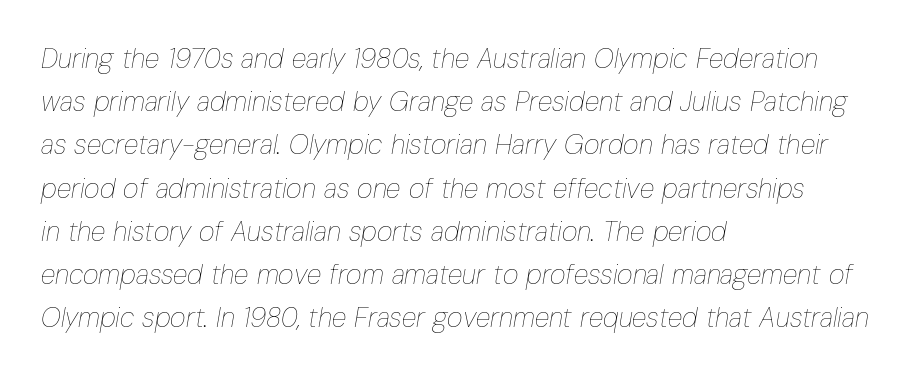
Q: Is the text bold? A: No.
Q: Is the text italic (slanted)? A: Yes, it leans right by about 10 degrees.
Q: Is the text underlined? A: No.
Q: How is the paragraph aligned? A: Left-aligned.
Q: Is the spacing between letters normal or unusually wide? A: Normal.
Q: Is the spacing between lines tight, normal or loose? A: Normal.
